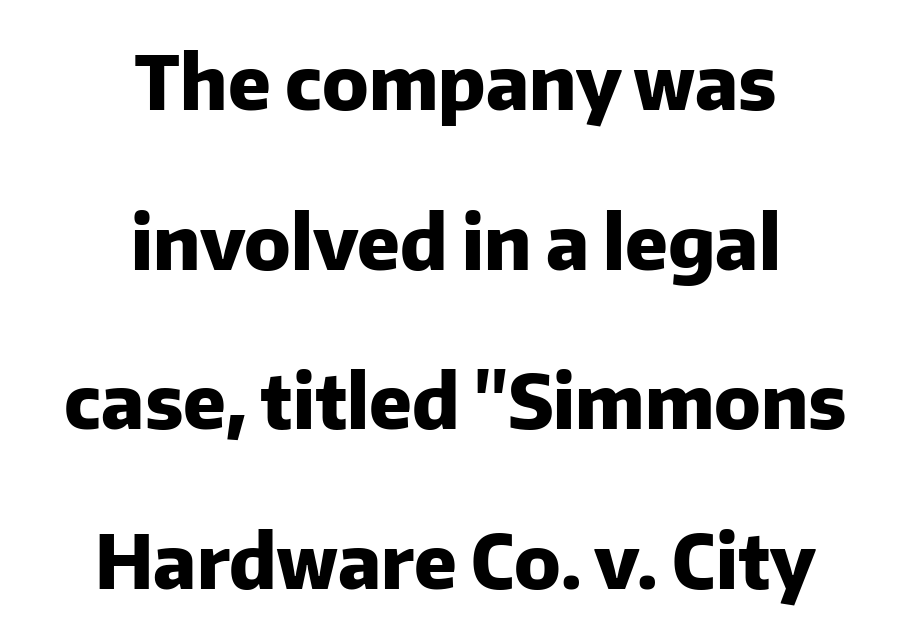
The image shows 75 px heavy sans-serif type, upright; set centered, loose line spacing (2.13x), normal letter spacing, not underlined; low stroke contrast and a medium x-height.
